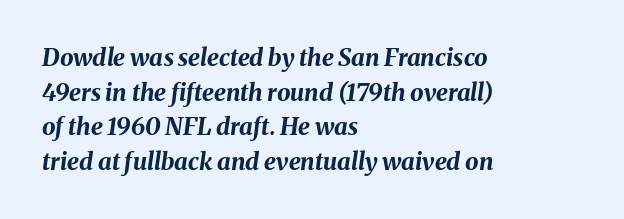
Q: Is the text bold? A: Yes.
Q: Is the text italic (slanted)? A: Yes, it leans right by about 8 degrees.
Q: Is the text underlined? A: No.
Q: How is the paragraph aligned? A: Left-aligned.
Q: Is the spacing between letters normal or unusually wide? A: Normal.
Q: Is the spacing between lines tight, normal or loose? A: Normal.
